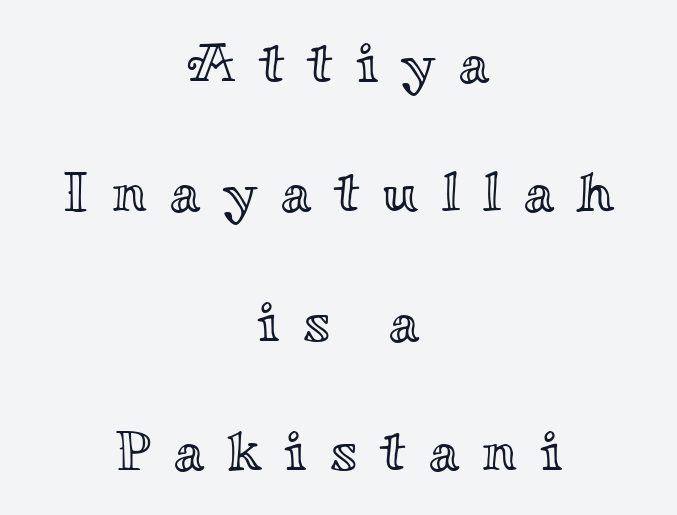
The image shows 56 px wide type, upright; set centered, loose line spacing (2.31x), unusually wide letter spacing (+0.41 em), not underlined; a small x-height.
